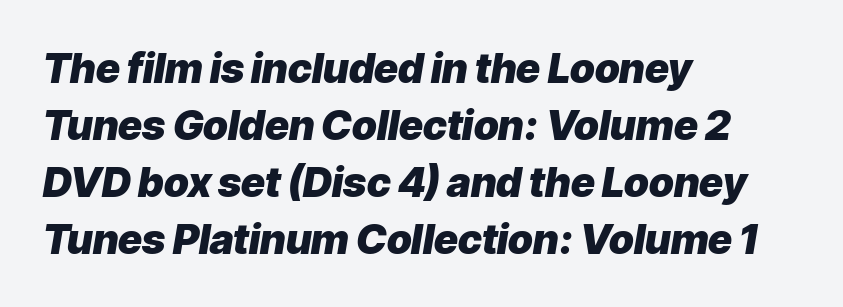
The image shows 41 px heavy type, italic (leaning right); set left-aligned, normal line spacing (1.39x), normal letter spacing, not underlined; low stroke contrast and a medium x-height.
